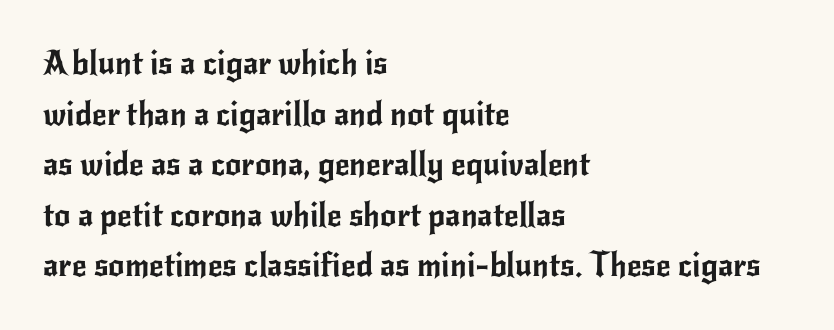
Q: Is the text italic (slanted)? A: No, it is upright.
Q: Is the typeface a serif or a sans-serif typeface? A: Sans-serif.
Q: Is the text underlined? A: No.
Q: How is the paragraph aligned? A: Left-aligned.
Q: Is the spacing between letters normal or unusually wide? A: Normal.
Q: Is the spacing between lines tight, normal or loose? A: Normal.
Q: Width (condensed, normal, or wide)? A: Normal.
Q: Stroke contrast? A: Low.
Q: x-height? A: Small.
Q: Monospaced? A: No.
